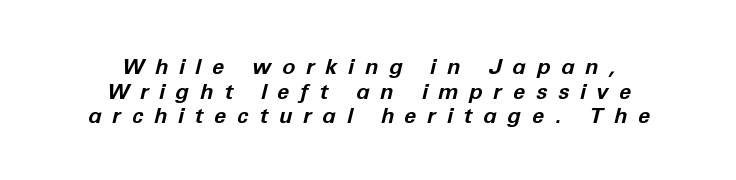
Students, note that the glyphs here are deliberately spaced far apart. One glance says dense: line gaps are narrower than usual. Notice how thick the strokes are: this is what a full bold looks like. The specimen reads as italic at a glance. Rule under the text: the space is simply empty. Does the copy run flush right? No — it is centered line by line.
